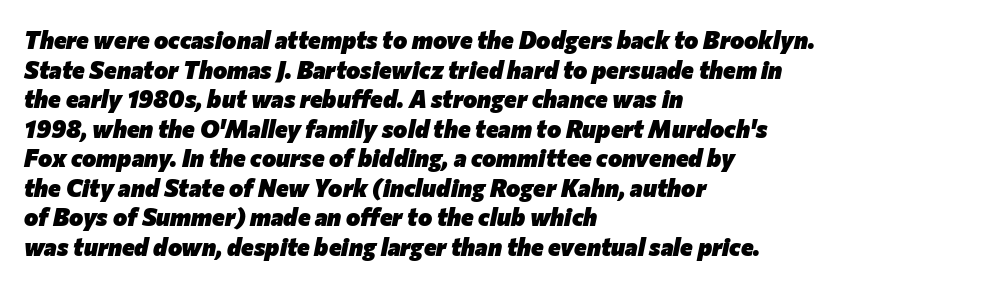
The image shows 24 px bold type, italic (leaning right); set left-aligned, line spacing 1.23x, normal letter spacing, not underlined.
